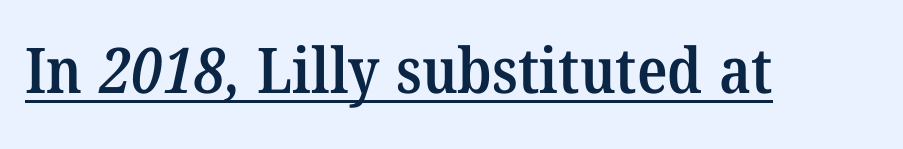
Q: Is the text bold? A: Semi-bold.
Q: Is the typeface a serif or a sans-serif typeface? A: Serif.
Q: Is the text underlined? A: Yes.
Q: Is the spacing between letters normal or unusually wide? A: Normal.
Q: Width (condensed, normal, or wide)? A: Normal.
Q: Stroke contrast? A: Medium.
Q: x-height? A: Medium.
Q: Monospaced? A: No.
